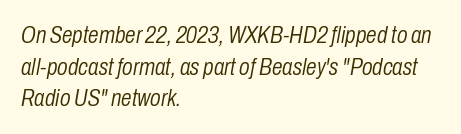
Glance below the letters and you will spot only blank space. A normal amount of white space separates one row of letters from the next. These lines stack with their left ends in a neat column. No heavy texture on the line: the type isn't bold. Here the glyphs are tracked normally, forming tight word shapes.
